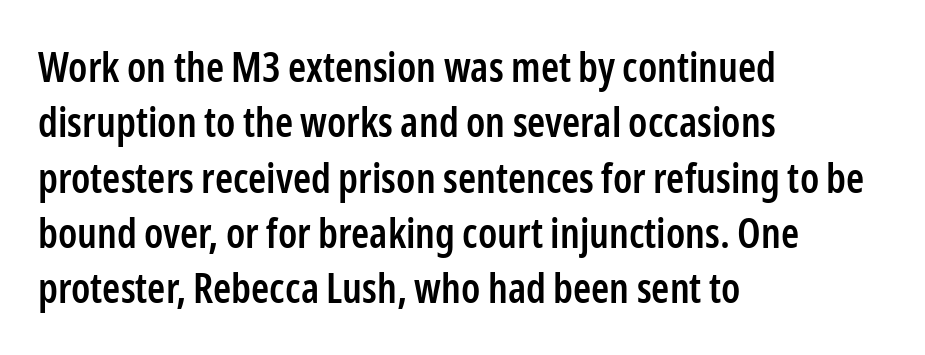
The image shows 41 px semibold, condensed sans-serif type, upright; set left-aligned, normal line spacing (1.35x), normal letter spacing, not underlined; low stroke contrast and a medium x-height.
